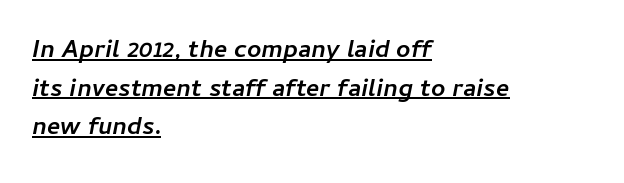
The image shows 25 px bold type, italic (leaning right); set left-aligned, normal line spacing (1.55x), normal letter spacing, underlined.
